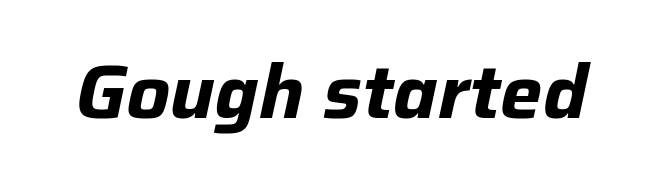
{"italic": "yes", "lean": "right", "slant_degrees": 12, "bold": "yes", "weight": "bold", "width": "normal", "stroke_contrast": "low", "x_height": "medium", "monospaced": "no", "underline": "no", "letter_spacing": "normal", "letter_spacing_em": 0.0, "glyph_px": 75}
